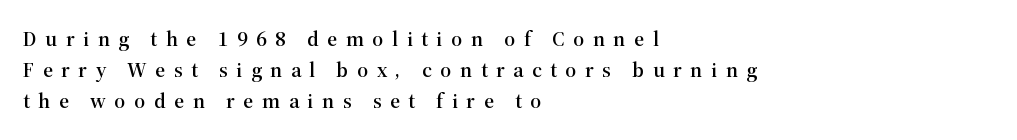
{"italic": "no", "underline": "no", "align": "left", "line_spacing": "normal", "line_spacing_ratio": 1.42, "letter_spacing": "wide", "letter_spacing_em": 0.38, "glyph_px": 22}
